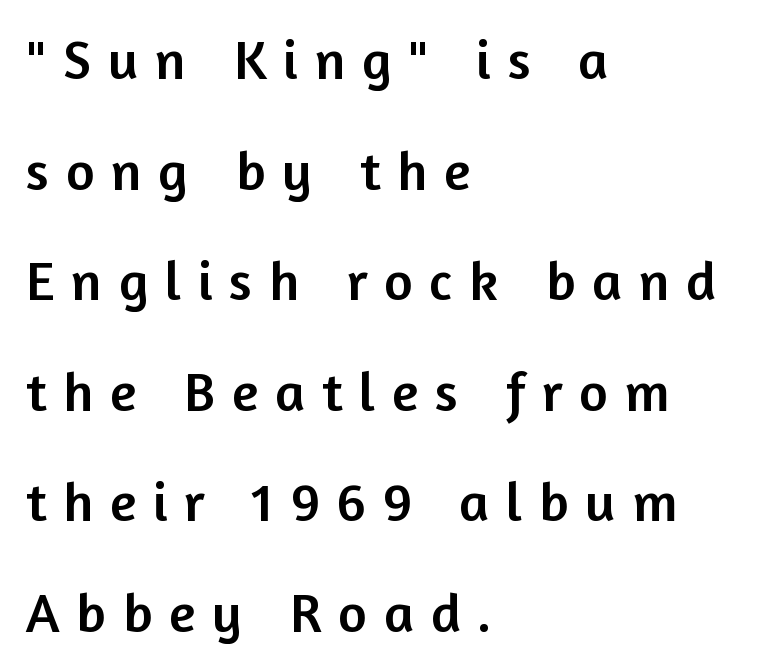
The image shows 55 px sans-serif type, upright; set left-aligned, loose line spacing (2.01x), unusually wide letter spacing (+0.31 em), not underlined; low stroke contrast and a medium x-height.
